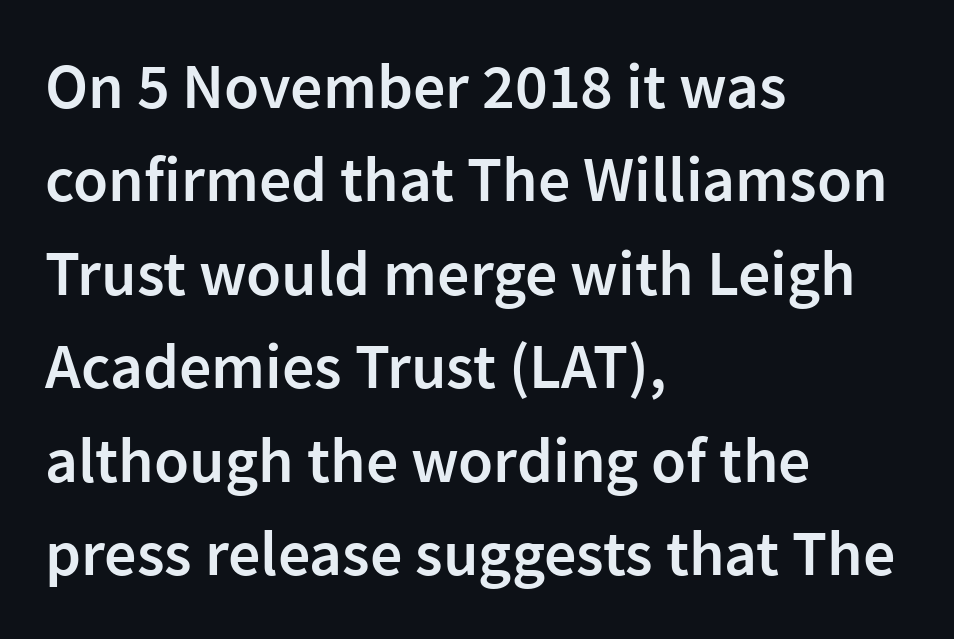
{"serif": "no", "italic": "no", "bold": "semi", "weight": "semibold", "width": "normal", "stroke_contrast": "low", "x_height": "medium", "monospaced": "no", "underline": "no", "align": "left", "line_spacing": "normal", "line_spacing_ratio": 1.46, "letter_spacing": "normal", "letter_spacing_em": 0.0, "glyph_px": 64}
